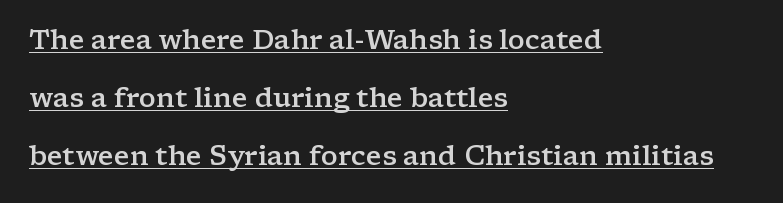
This sample carries an underscore along the baseline area. Horizontal bands of white between lines are thick stripes. Leftover space on each line is placed entirely after the last word. Do the letters lean? They stand straight. The horizontal fit of the characters is conventional and even. On the weight axis this lands at semibold, roughly 600.
